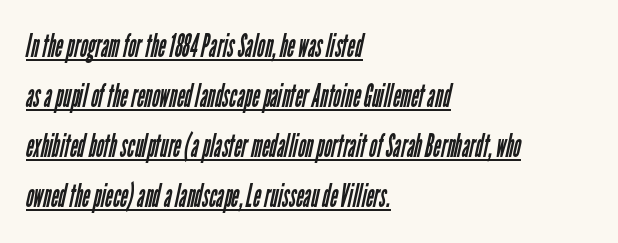
{"serif": "no", "bold": "no", "weight": "regular", "width": "condensed", "stroke_contrast": "low", "x_height": "medium", "monospaced": "no", "underline": "yes", "align": "left", "line_spacing": "normal", "line_spacing_ratio": 1.52, "letter_spacing": "normal", "letter_spacing_em": 0.0, "glyph_px": 33}
